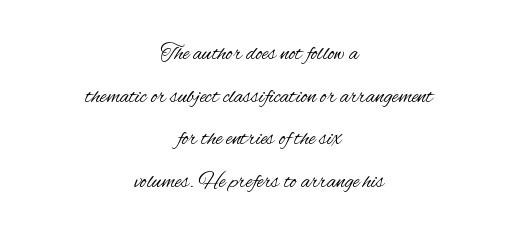
Q: Is the text bold? A: No.
Q: Is the text italic (slanted)? A: Yes.
Q: Is the text underlined? A: No.
Q: How is the paragraph aligned? A: Centered.
Q: Is the spacing between letters normal or unusually wide? A: Normal.
Q: Is the spacing between lines tight, normal or loose? A: Loose.
